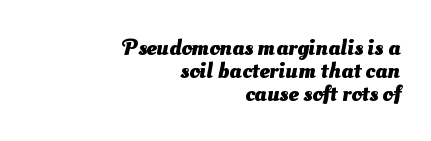
{"bold": "yes", "underline": "no", "align": "right", "line_spacing": "tight", "line_spacing_ratio": 1.0, "letter_spacing": "normal", "letter_spacing_em": 0.0, "glyph_px": 23}
